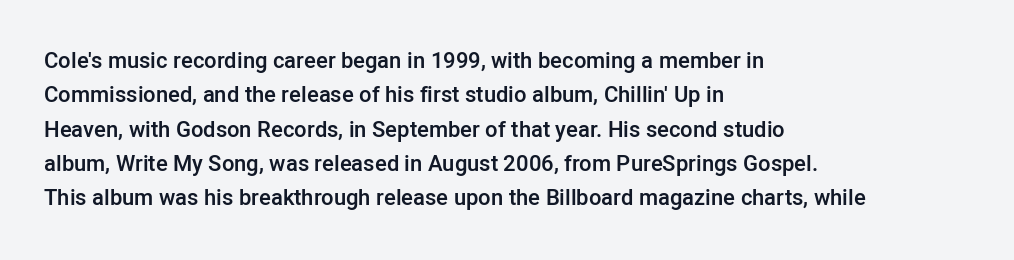
The image shows 22 px text type, upright; set left-aligned, normal line spacing (1.56x), normal letter spacing, not underlined.
